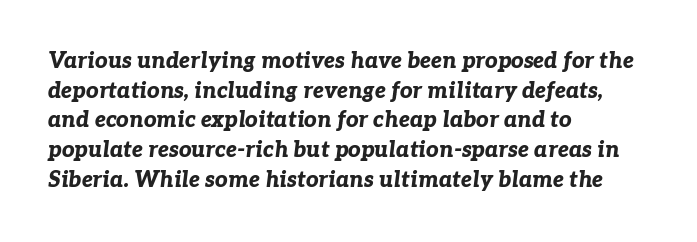
The leading is moderate, giving the passage an even texture. In CSS terms this would be text-align: left. Heavy-handed strokes throughout: this text is bold. This sample uses an oblique cut, with every glyph tilted off the vertical.
